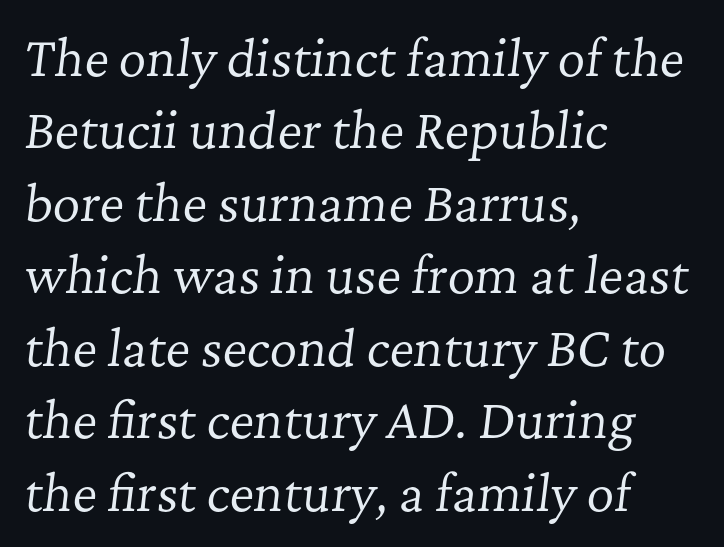
Q: Is the text bold? A: No.
Q: Is the text italic (slanted)? A: Yes, it leans right by about 7 degrees.
Q: Is the typeface a serif or a sans-serif typeface? A: Serif.
Q: Is the text underlined? A: No.
Q: How is the paragraph aligned? A: Left-aligned.
Q: Is the spacing between letters normal or unusually wide? A: Normal.
Q: Is the spacing between lines tight, normal or loose? A: Normal.
Q: Width (condensed, normal, or wide)? A: Normal.
Q: Stroke contrast? A: Low.
Q: x-height? A: Medium.
Q: Monospaced? A: No.
